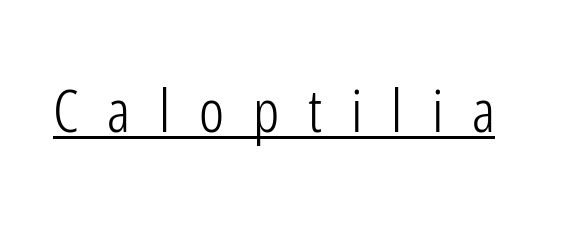
The image shows 59 px light, condensed sans-serif type, upright; set unusually wide letter spacing (+0.49 em), underlined; low stroke contrast and a medium x-height.
